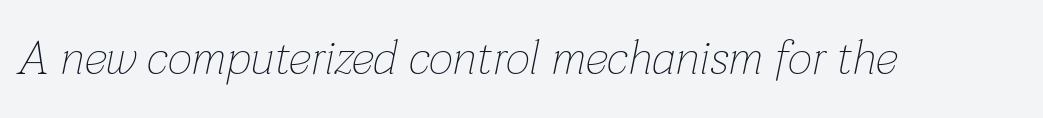
Q: Is the text bold? A: No.
Q: Is the text italic (slanted)? A: Yes, it leans right by about 12 degrees.
Q: Is the text underlined? A: No.
Q: Is the spacing between letters normal or unusually wide? A: Normal.
Q: Width (condensed, normal, or wide)? A: Normal.
Q: Stroke contrast? A: Low.
Q: x-height? A: Medium.
Q: Monospaced? A: No.
